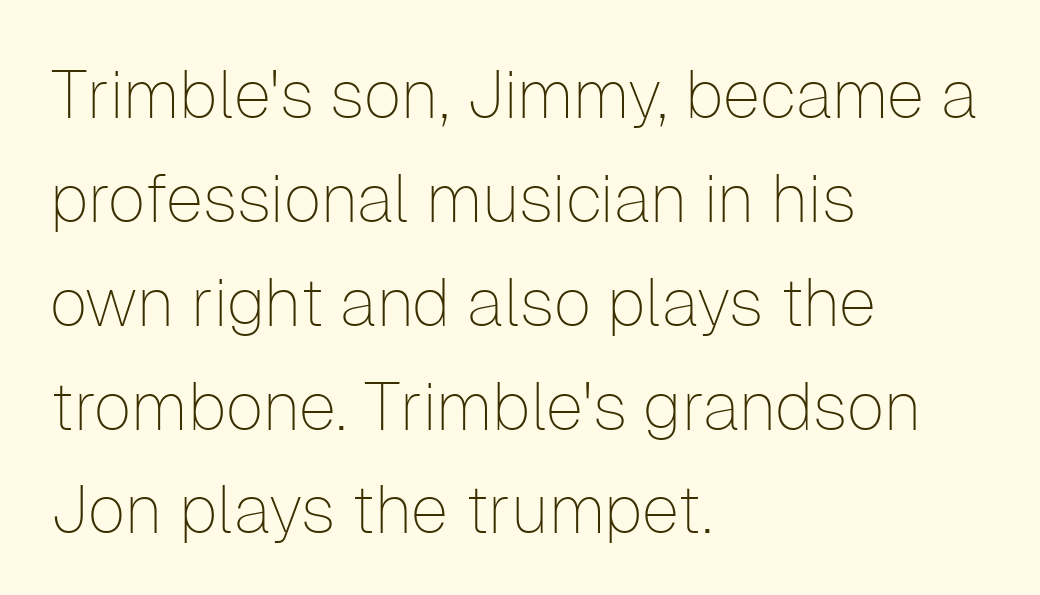
Q: Is the text bold? A: No.
Q: Is the text italic (slanted)? A: No, it is upright.
Q: Is the typeface a serif or a sans-serif typeface? A: Sans-serif.
Q: Is the text underlined? A: No.
Q: How is the paragraph aligned? A: Left-aligned.
Q: Is the spacing between letters normal or unusually wide? A: Normal.
Q: Is the spacing between lines tight, normal or loose? A: Normal.
Q: Width (condensed, normal, or wide)? A: Normal.
Q: Stroke contrast? A: Low.
Q: x-height? A: Medium.
Q: Monospaced? A: No.
